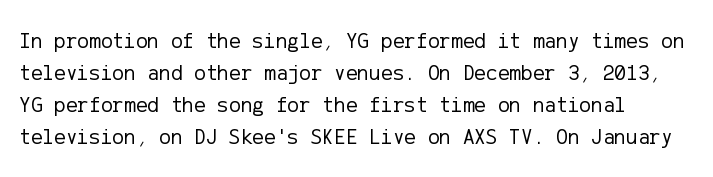
{"italic": "no", "bold": "no", "underline": "no", "align": "left", "line_spacing": "normal", "line_spacing_ratio": 1.45, "letter_spacing": "normal", "letter_spacing_em": 0.0, "glyph_px": 22}
